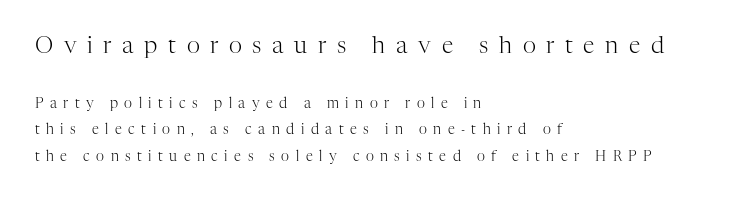
{"italic": "no", "bold": "no", "underline": "no", "align": "left", "line_spacing_ratio": 1.89, "letter_spacing": "wide", "letter_spacing_em": 0.46, "larger_block": "first", "size_ratio": 1.64, "glyph_px": 23}
